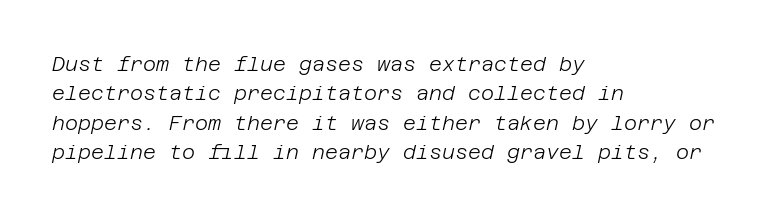
{"italic": "yes", "lean": "right", "slant_degrees": 12, "bold": "no", "underline": "no", "align": "left", "line_spacing": "normal", "line_spacing_ratio": 1.47, "letter_spacing": "normal", "letter_spacing_em": 0.0, "glyph_px": 20}
